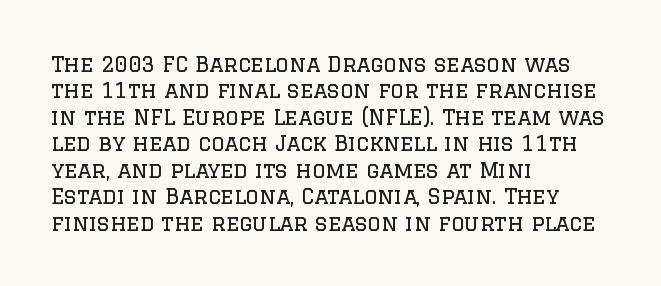
{"italic": "no", "bold": "no", "underline": "no", "align": "left", "line_spacing": "normal", "line_spacing_ratio": 1.26, "letter_spacing": "normal", "letter_spacing_em": 0.0, "glyph_px": 21}
